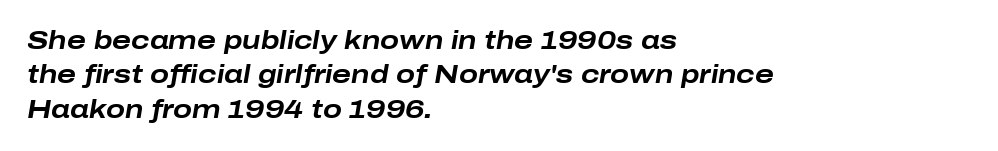
{"italic": "yes", "lean": "right", "slant_degrees": 10, "bold": "yes", "underline": "no", "align": "left", "line_spacing": "normal", "line_spacing_ratio": 1.38, "letter_spacing": "normal", "letter_spacing_em": 0.0, "glyph_px": 25}
